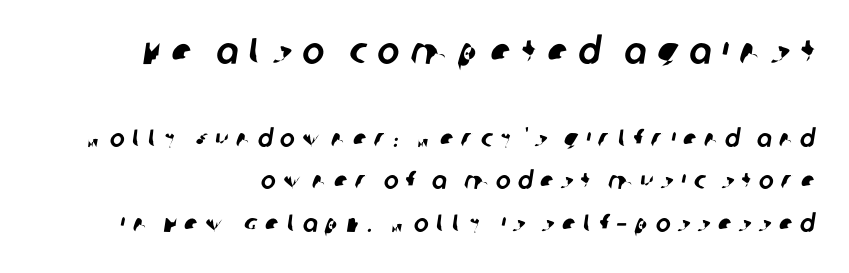
A typesetter would call this leading conventional body-copy spacing. Each word looks stretched out because of the extra space between its letters. Character widths vary here, with narrow letters taking less room than wide ones. A clean baseline with only descenders dipping below it. Of the two passages, the one on top uses the larger point size. This is sans-serif lettering, the kind often seen on screens and signage.
